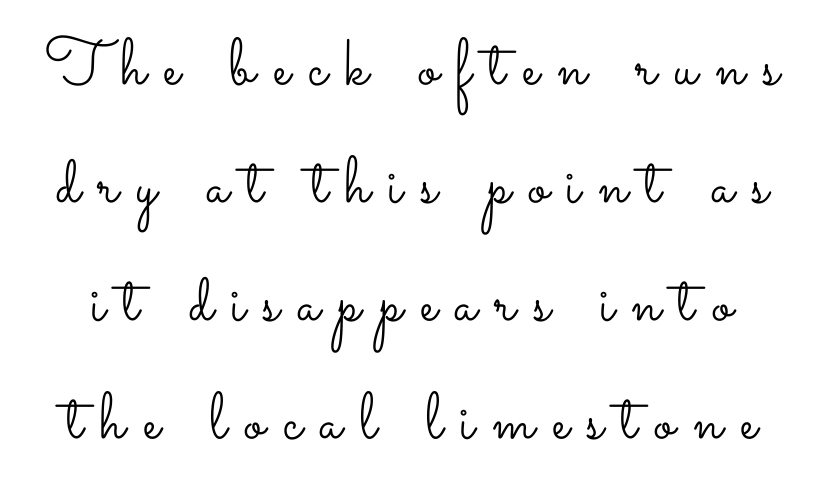
{"bold": "no", "weight": "light", "width": "wide", "stroke_contrast": "low", "x_height": "small", "monospaced": "no", "underline": "no", "line_spacing_ratio": 1.79, "letter_spacing": "wide", "letter_spacing_em": 0.27, "glyph_px": 66}
